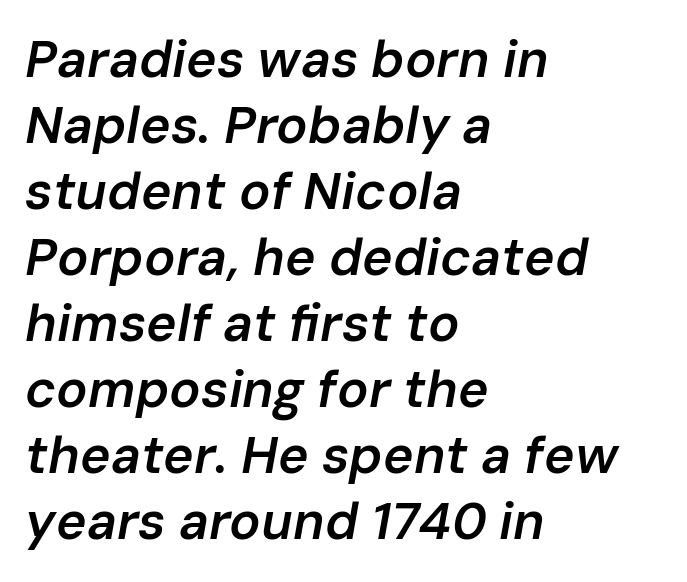
The image shows 52 px semibold type, italic (leaning right); set left-aligned, normal line spacing (1.27x), normal letter spacing, not underlined; low stroke contrast and a medium x-height.
